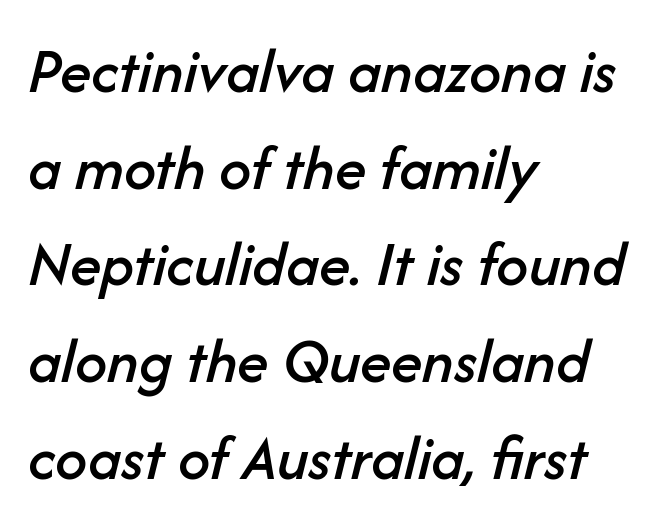
Italic: yes, the glyphs are oblique. Regular leading. A typesetter would call this proportional, since set widths differ per character. Every row of glyphs begins at an identical x-position on the left. Type without underlining. Characters follow at the spacing the type designer built in.
